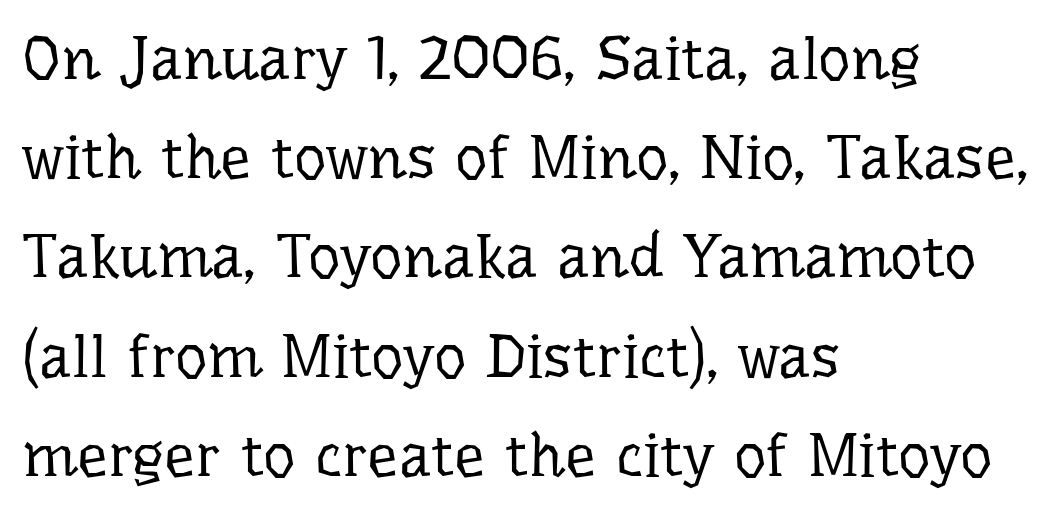
Do the characters align in a grid? No, the font is proportional. Posture: vertical. This is serif lettering, the kind often seen in printed books. The vertical gap from one line to the next is medium. Underline: absent.
